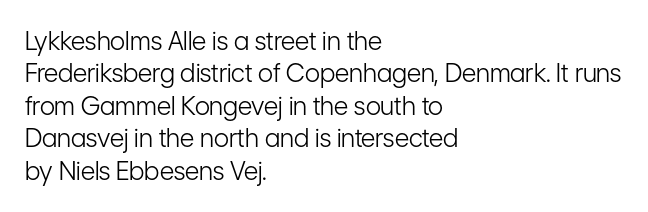
The words here are not underlined. Whoever set this chose a conventional vertical rhythm. Honestly, the letter spacing is just normal — you wouldn't notice it. Tall strokes in this sample are plumb rather than angled. Compared with a centered layout, this one pins lines to the left instead. The weight tops out at a normal text grade.
